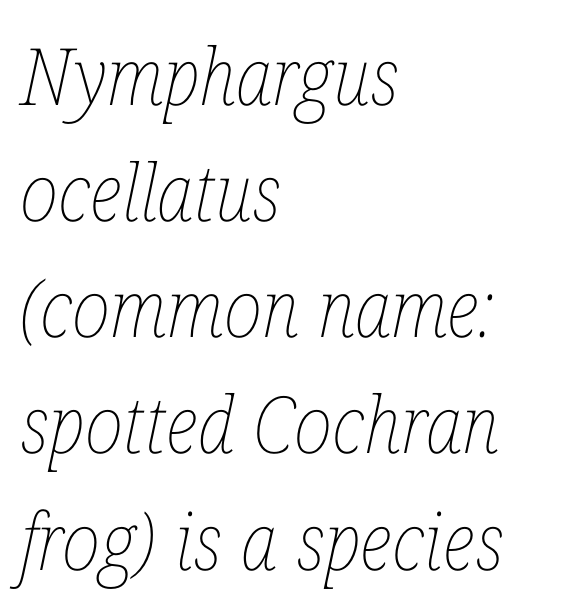
These lines keep a tight, regular rhythm from letter to letter. This is not heavy type; no bold has been used. The space directly below the letters is spotless. In terms of posture, this sample is oblique. One-word summary of the alignment: left. Compared with typical paragraphs, the rows here are spaced about the same.
